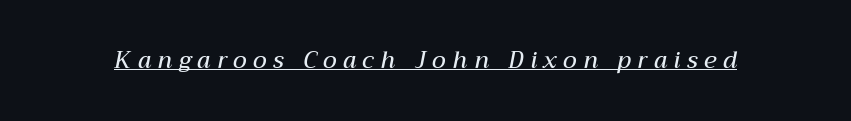
Q: Is the text bold? A: Semi-bold.
Q: Is the text italic (slanted)? A: Yes, it leans right by about 12 degrees.
Q: Is the text underlined? A: Yes.
Q: Is the spacing between letters normal or unusually wide? A: Unusually wide.
